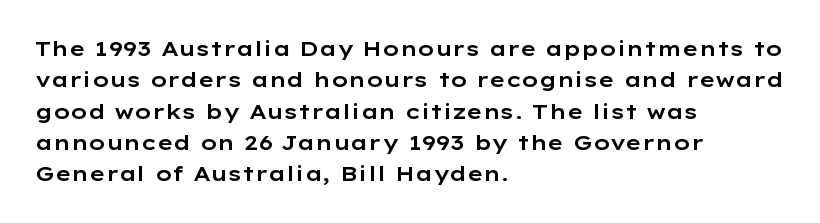
Q: Is the text italic (slanted)? A: No, it is upright.
Q: Is the text underlined? A: No.
Q: How is the paragraph aligned? A: Left-aligned.
Q: Is the spacing between letters normal or unusually wide? A: Normal.
Q: Is the spacing between lines tight, normal or loose? A: Normal.
